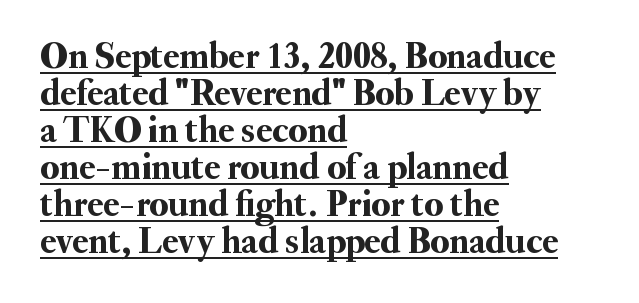
The image shows 37 px serif type, upright; set left-aligned, tight line spacing (1.0x), normal letter spacing, underlined; medium stroke contrast and a small x-height.
